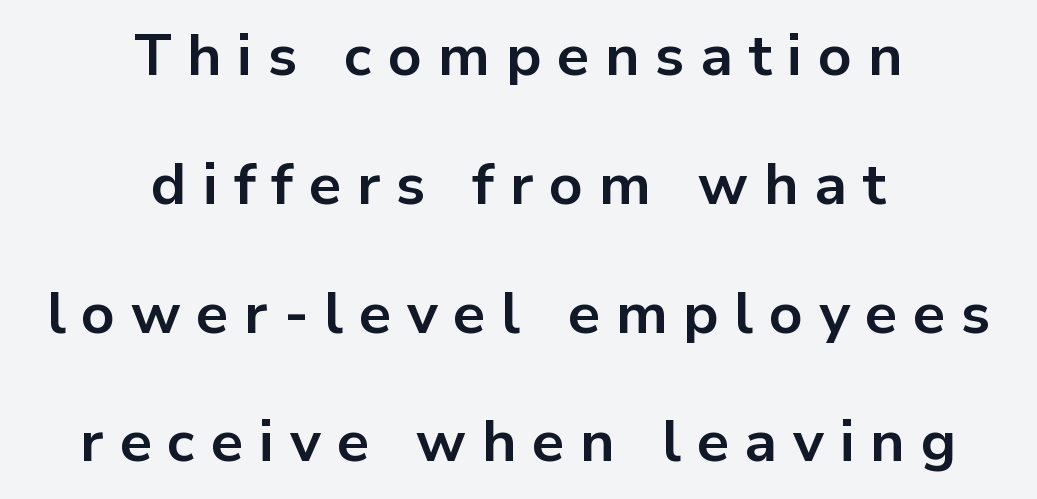
Q: Is the text bold? A: Yes.
Q: Is the text italic (slanted)? A: No, it is upright.
Q: Is the typeface a serif or a sans-serif typeface? A: Sans-serif.
Q: Is the text underlined? A: No.
Q: How is the paragraph aligned? A: Centered.
Q: Is the spacing between letters normal or unusually wide? A: Unusually wide.
Q: Is the spacing between lines tight, normal or loose? A: Loose.
Q: Width (condensed, normal, or wide)? A: Normal.
Q: Stroke contrast? A: Low.
Q: x-height? A: Medium.
Q: Monospaced? A: No.
